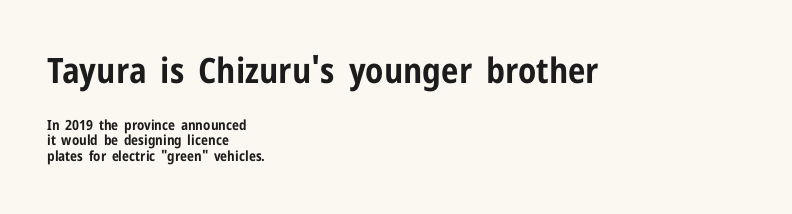
The image shows 35 px bold, condensed sans-serif type, upright; set left-aligned, tight line spacing (1.13x), normal letter spacing, not underlined; the first (top) block is 2.5x larger; low stroke contrast and a medium x-height.
